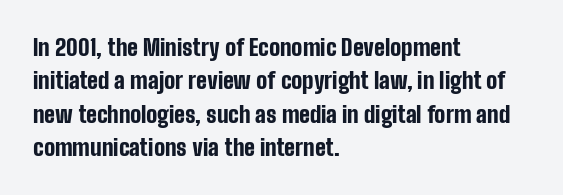
The image shows 23 px bold type, upright; set left-aligned, normal line spacing (1.45x), normal letter spacing, not underlined.
